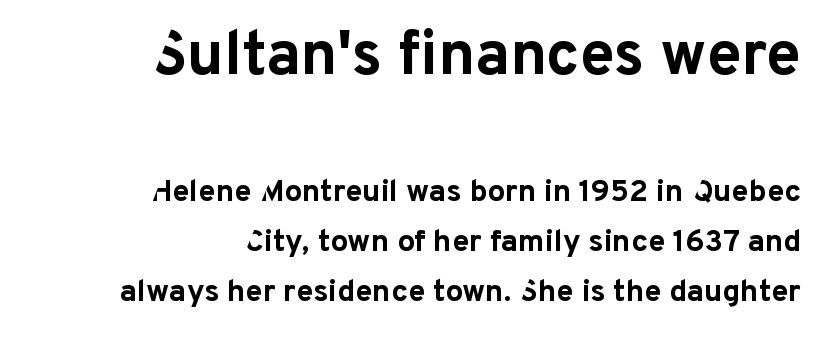
Q: Is the text bold? A: Yes.
Q: Is the text italic (slanted)? A: No, it is upright.
Q: Is the typeface a serif or a sans-serif typeface? A: Sans-serif.
Q: Is the text underlined? A: No.
Q: How is the paragraph aligned? A: Right-aligned.
Q: Is the spacing between letters normal or unusually wide? A: Normal.
Q: Is the spacing between lines tight, normal or loose? A: Normal.
Q: Which block of text is set in a larger size, the first (top) or the second (bottom)? A: The first (top) one.
Q: Width (condensed, normal, or wide)? A: Normal.
Q: Stroke contrast? A: Low.
Q: x-height? A: Medium.
Q: Monospaced? A: No.
